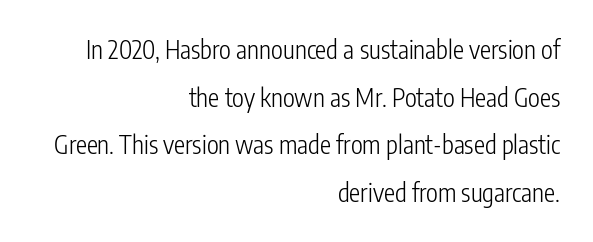
The image shows 25 px text type, upright; set right-aligned, loose line spacing (1.91x), normal letter spacing, not underlined.
